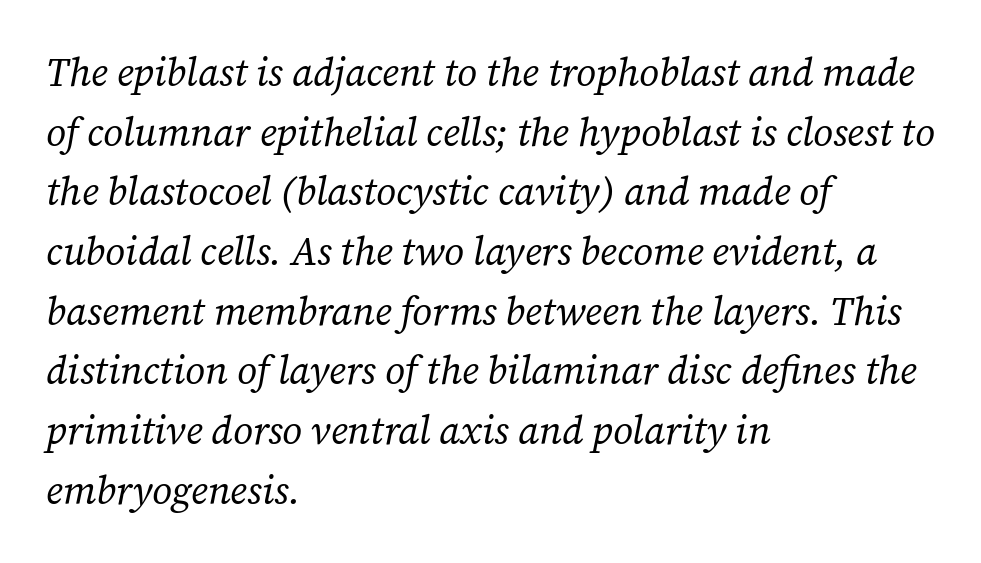
Look at the bottom of the vertical strokes: they flare into serifs here. Note the varied advance widths — an 'i' is clearly narrower than an 'm'. This sample uses an oblique cut, with every glyph tilted off the vertical. The foot of each line stays bare and open. The typesetting does not lean heavy: it is not bold. The compositor pushed each line to the left boundary.
